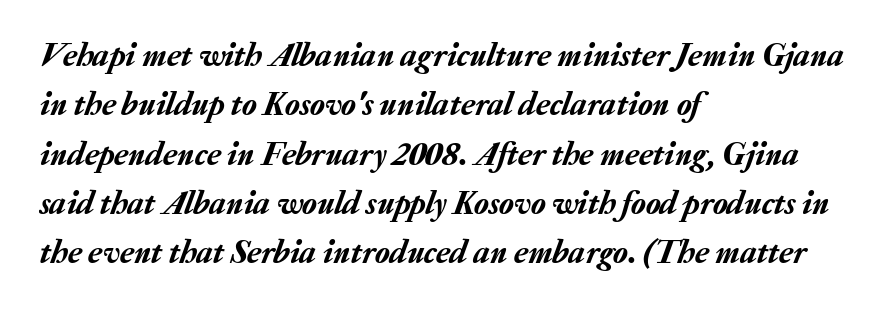
The image shows 34 px text type, italic (leaning right); set left-aligned, normal line spacing (1.45x), normal letter spacing, not underlined; low stroke contrast and a medium x-height.
